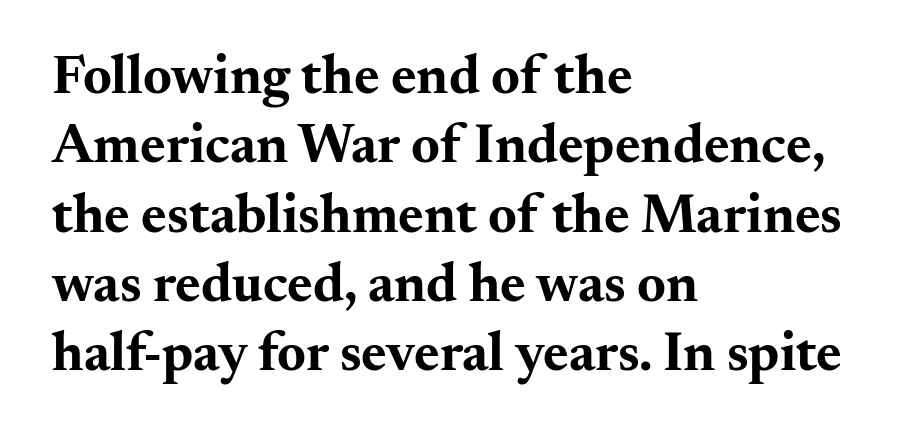
The image shows 55 px bold, wide serif type, upright; set left-aligned, normal line spacing (1.26x), normal letter spacing, not underlined; medium stroke contrast and a small x-height.
